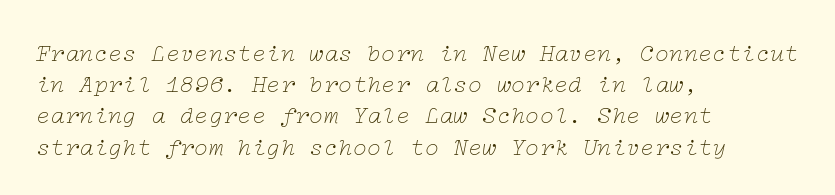
The image shows 24 px text type, italic (leaning right); set left-aligned, normal line spacing (1.3x), normal letter spacing, not underlined.
